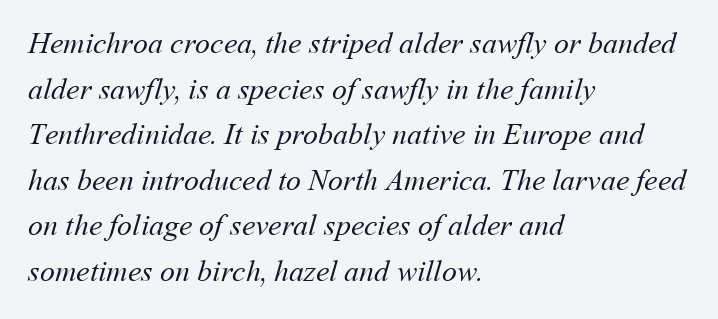
Summary of weight: not heavy and not bold. Bare-footed words on every line. Each letter keeps its own natural width here, so spacing adapts to shape. Honestly, the letter spacing is just normal — you wouldn't notice it.
